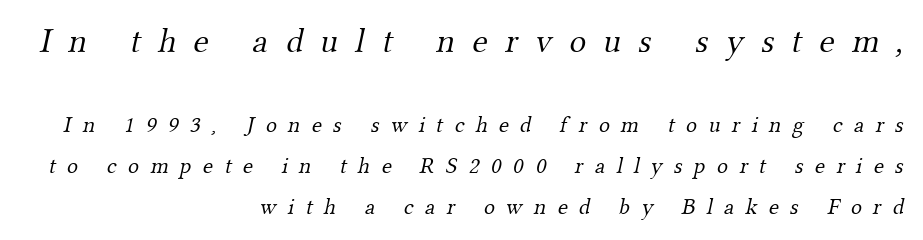
Q: Is the text bold? A: No.
Q: Is the typeface a serif or a sans-serif typeface? A: Serif.
Q: Is the text underlined? A: No.
Q: How is the paragraph aligned? A: Right-aligned.
Q: Is the spacing between letters normal or unusually wide? A: Unusually wide.
Q: Which block of text is set in a larger size, the first (top) or the second (bottom)? A: The first (top) one.
Q: Width (condensed, normal, or wide)? A: Normal.
Q: Stroke contrast? A: Medium.
Q: x-height? A: Small.
Q: Monospaced? A: No.
